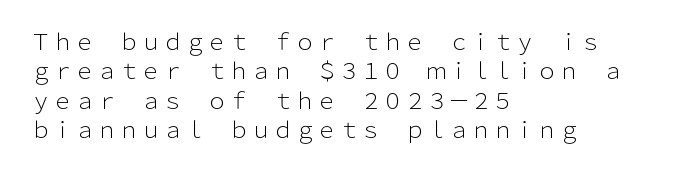
Q: Is the text bold? A: No.
Q: Is the text italic (slanted)? A: No, it is upright.
Q: Is the text underlined? A: No.
Q: How is the paragraph aligned? A: Left-aligned.
Q: Is the spacing between letters normal or unusually wide? A: Normal.
Q: Is the spacing between lines tight, normal or loose? A: Normal.
